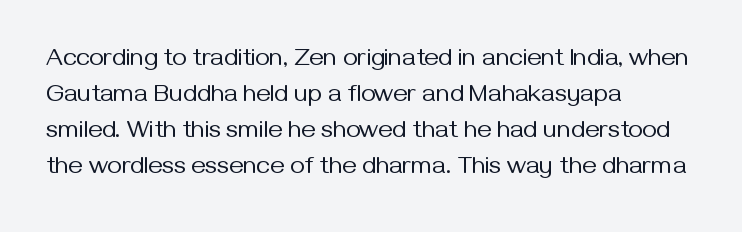
{"italic": "no", "bold": "no", "underline": "no", "align": "left", "line_spacing": "normal", "line_spacing_ratio": 1.44, "letter_spacing": "normal", "letter_spacing_em": 0.0, "glyph_px": 25}
